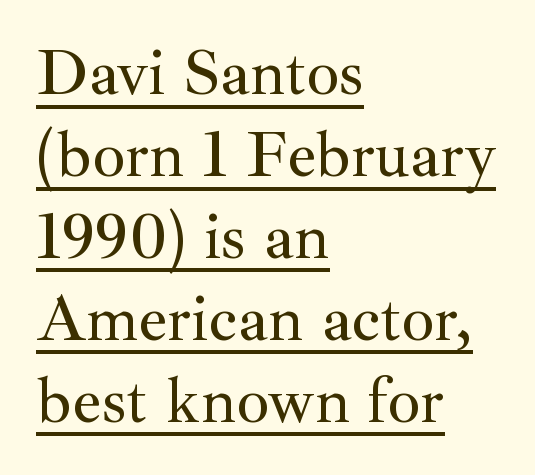
Standard letterfit; no display-style spreading of the glyphs. This block has exactly the height ordinary leading produces. Letterform terminals end in serifs throughout the passage. Is there an underline? Yes — a line sits under the letters. Do the characters align in a grid? No, the font is proportional.
